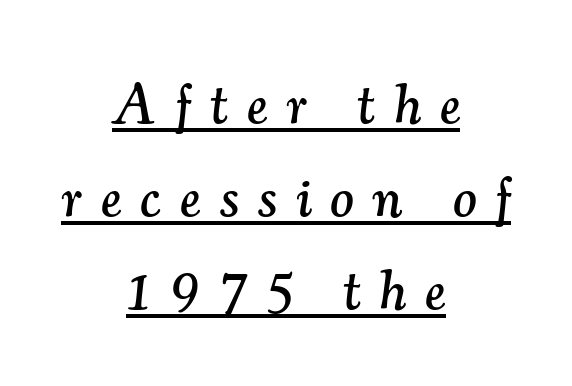
The image shows 56 px serif type, italic (leaning right); set centered, normal line spacing (1.66x), unusually wide letter spacing (+0.34 em), underlined; medium stroke contrast and a small x-height.
